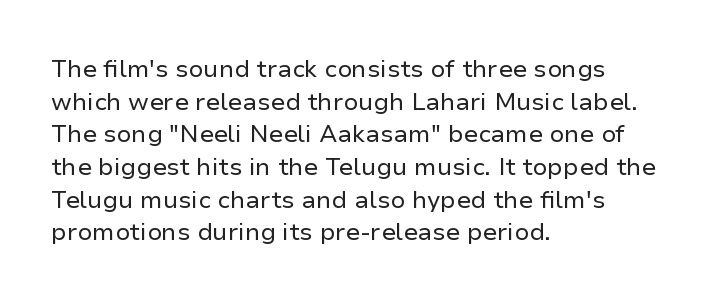
Q: Is the text bold? A: No.
Q: Is the text italic (slanted)? A: No, it is upright.
Q: Is the text underlined? A: No.
Q: How is the paragraph aligned? A: Left-aligned.
Q: Is the spacing between letters normal or unusually wide? A: Normal.
Q: Is the spacing between lines tight, normal or loose? A: Normal.
